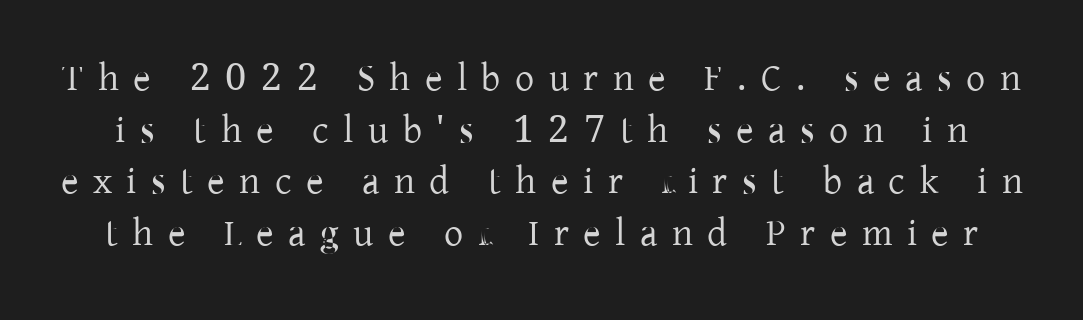
{"serif": "yes", "italic": "no", "bold": "no", "weight": "regular", "width": "normal", "stroke_contrast": "low", "x_height": "medium", "monospaced": "no", "underline": "no", "line_spacing": "normal", "line_spacing_ratio": 1.36, "letter_spacing": "wide", "letter_spacing_em": 0.38, "glyph_px": 38}
